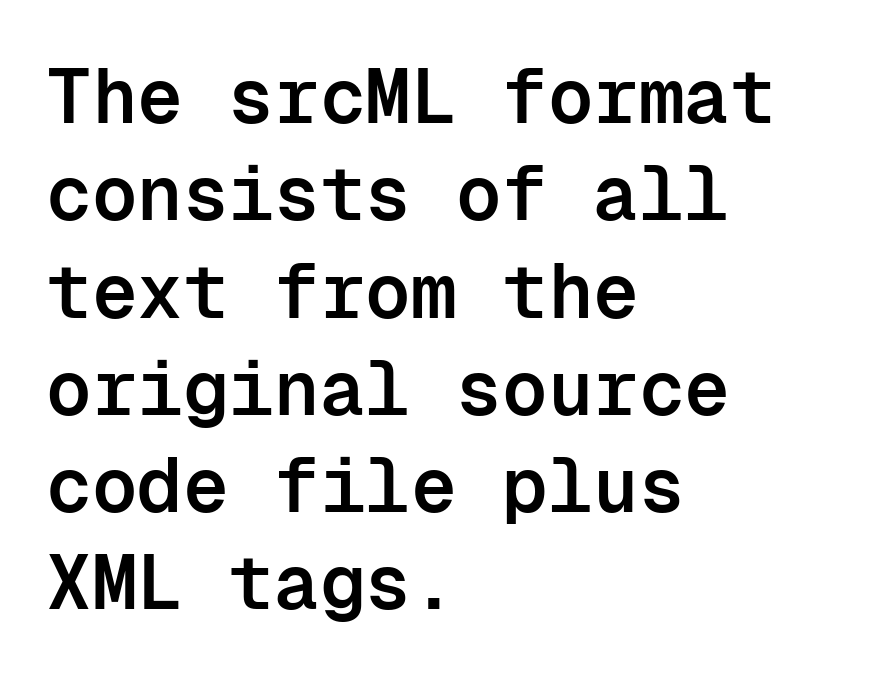
{"serif": "no", "italic": "no", "bold": "semi", "weight": "semibold", "width": "normal", "stroke_contrast": "low", "x_height": "medium", "monospaced": "yes", "underline": "no", "align": "left", "line_spacing": "normal", "line_spacing_ratio": 1.28, "letter_spacing": "normal", "letter_spacing_em": 0.0, "glyph_px": 76}
